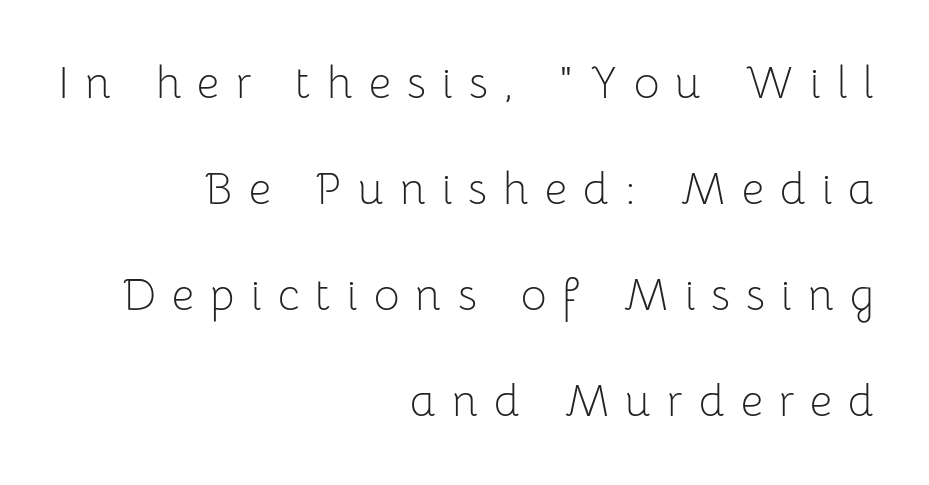
{"serif": "no", "italic": "no", "bold": "no", "weight": "light", "width": "normal", "stroke_contrast": "low", "x_height": "medium", "monospaced": "no", "underline": "no", "align": "right", "line_spacing": "loose", "line_spacing_ratio": 2.41, "letter_spacing": "wide", "letter_spacing_em": 0.37, "glyph_px": 44}
